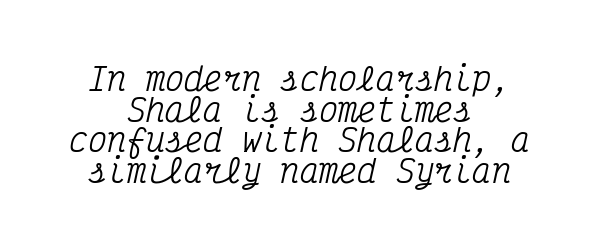
The image shows 32 px condensed serif type, italic (leaning right), monospaced; set centered, tight line spacing (0.96x), normal letter spacing, not underlined; medium stroke contrast and a medium x-height.
